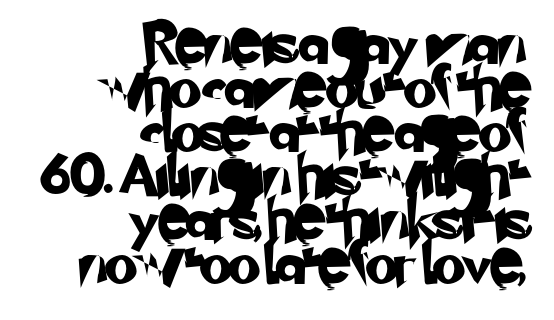
Any mark beneath the type? The region is blank. Vertical spacing — tight. You can tell from the bare stems that sans-serif type was used. Varying glyph widths throughout — classic text-font behaviour.
